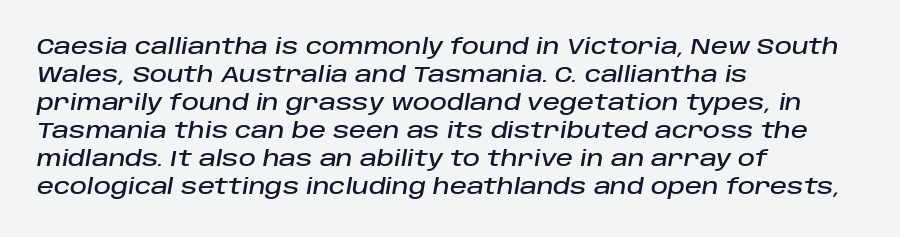
{"italic": "yes", "lean": "right", "slant_degrees": 10, "underline": "no", "align": "left", "line_spacing": "normal", "line_spacing_ratio": 1.33, "letter_spacing": "normal", "letter_spacing_em": 0.0, "glyph_px": 21}
